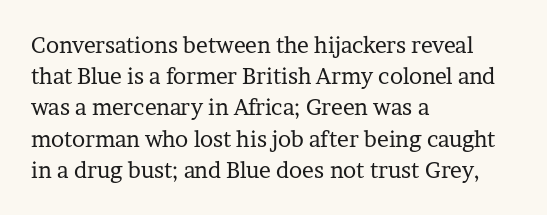
Q: Is the text bold? A: No.
Q: Is the text italic (slanted)? A: No, it is upright.
Q: Is the text underlined? A: No.
Q: How is the paragraph aligned? A: Left-aligned.
Q: Is the spacing between letters normal or unusually wide? A: Normal.
Q: Is the spacing between lines tight, normal or loose? A: Normal.
